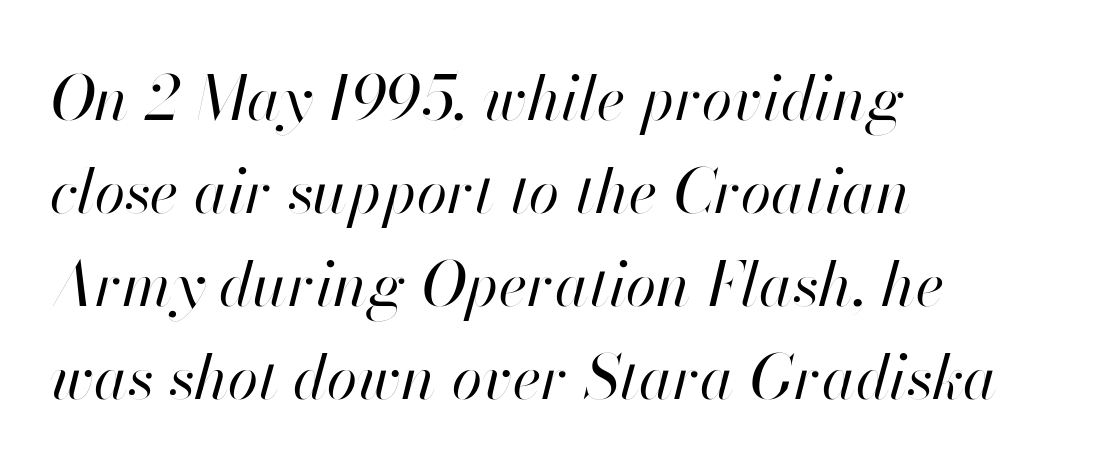
{"italic": "yes", "lean": "right", "slant_degrees": 13, "bold": "no", "weight": "regular", "width": "normal", "stroke_contrast": "high", "x_height": "small", "monospaced": "no", "underline": "no", "align": "left", "line_spacing": "normal", "line_spacing_ratio": 1.5, "letter_spacing": "normal", "letter_spacing_em": 0.0, "glyph_px": 62}
